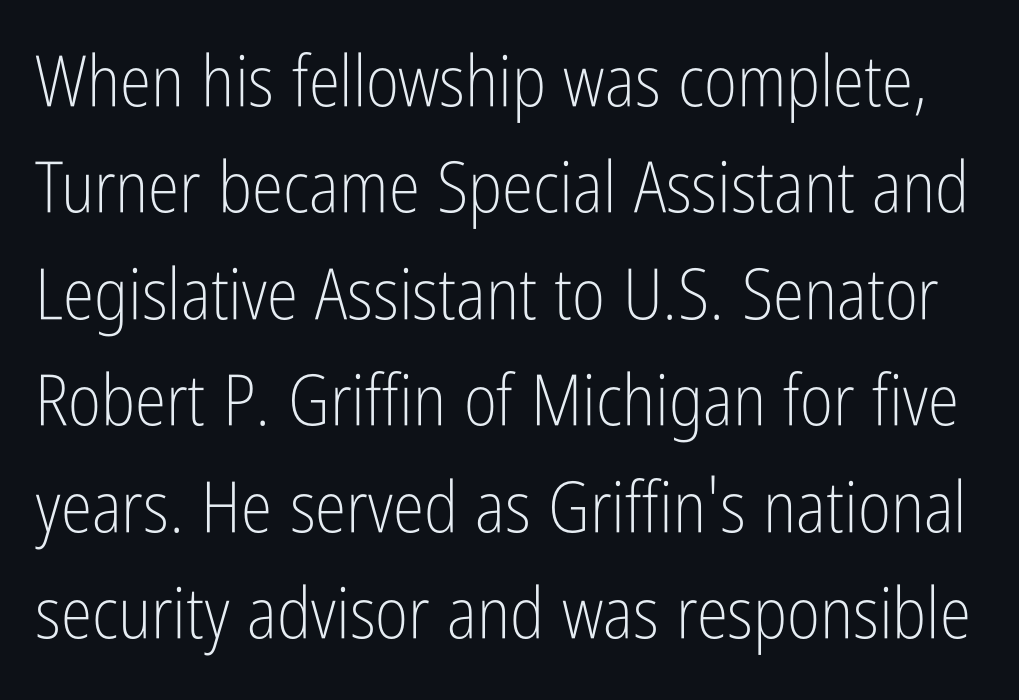
No word sits above an underline. The rendering uses natural spacing where letterforms have individual widths. When letters stand straight like this, we call the style roman or upright. The typesetting does not lean heavy: it is not bold. This sample uses plain, unmodified letter spacing. Font category for this specimen: sans-serif.
